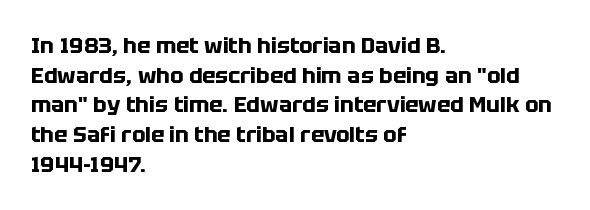
Caption: standard tracking, unaltered. Bold? Absolutely — the strokes are thick and heavy. Where is the straight margin? On the left. The line-height multiplier appears to be the usual default. Underlining? Definitely not there. Upright lettering throughout.
